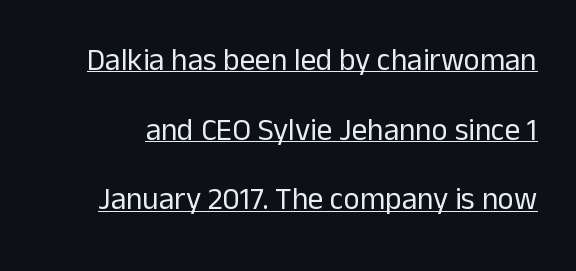
The image shows 31 px regular-weight sans-serif type, upright; set loose line spacing (2.25x), normal letter spacing, underlined; low stroke contrast and a medium x-height.
